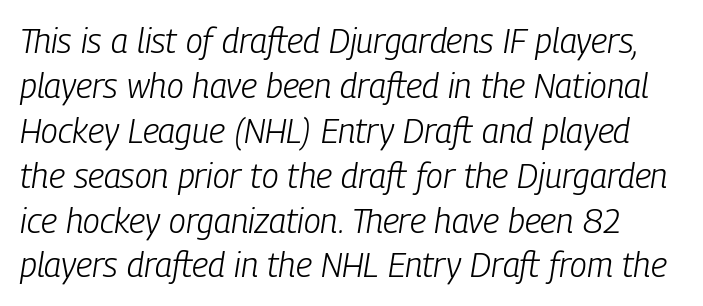
Compared with ordinary roman type, these characters are visibly tilted. A light-to-regular cut is what we see here. Honestly, there is no underline to notice here at all. Does the leading feel generous? No, just average. Here the glyphs are tracked normally, forming tight word shapes. Do the characters align in a grid? No, the font is proportional.
